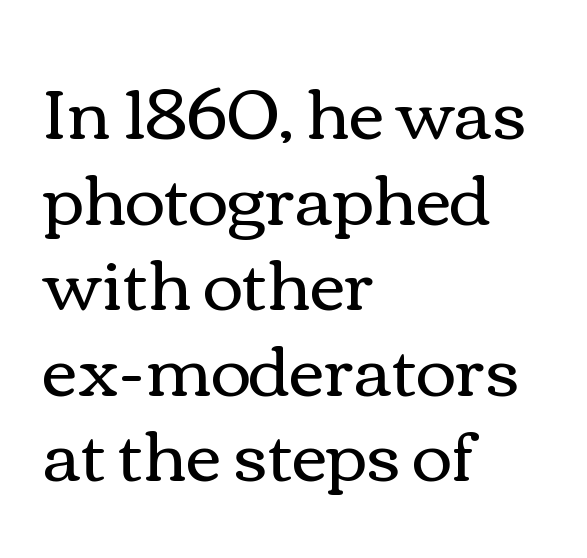
The gap between lines stays unmarked. Think of a printed novel: that variable character pitch is what you see here. The face looks like a standard text weight, possibly lighter. Which margin do the lines hug? The left one — the right edge is uneven.
